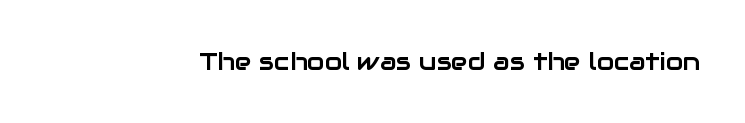
{"italic": "no", "underline": "no", "letter_spacing": "normal", "letter_spacing_em": 0.0, "glyph_px": 25}
